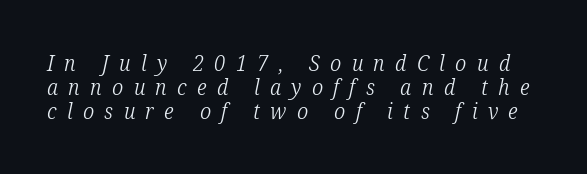
Q: Is the text bold? A: No.
Q: Is the text italic (slanted)? A: Yes, it leans right by about 12 degrees.
Q: Is the text underlined? A: No.
Q: Is the spacing between letters normal or unusually wide? A: Unusually wide.
Q: Is the spacing between lines tight, normal or loose? A: Tight.
